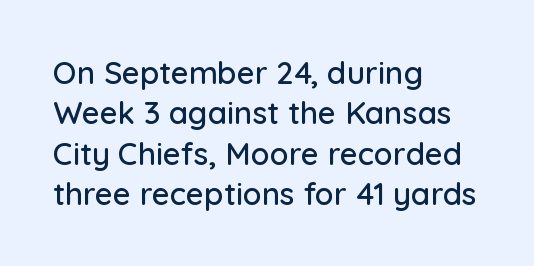
Tracking here is standard; glyphs follow each other at the usual distance. This is the regular roman posture of the typeface. The lines in this sample share a left origin and differ only in where they stop. Think of a printed novel: that variable character pitch is what you see here. The passage shown is typeset with a sans-serif family. In terms of leading, this rendering sits right in the middle.
